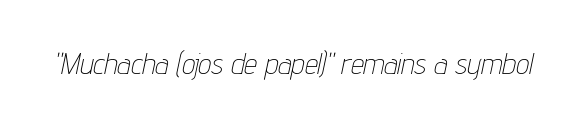
Q: Is the text bold? A: No.
Q: Is the text italic (slanted)? A: Yes, it leans right by about 12 degrees.
Q: Is the text underlined? A: No.
Q: Is the spacing between letters normal or unusually wide? A: Normal.
Q: Width (condensed, normal, or wide)? A: Condensed.
Q: Stroke contrast? A: Low.
Q: x-height? A: Medium.
Q: Monospaced? A: No.
